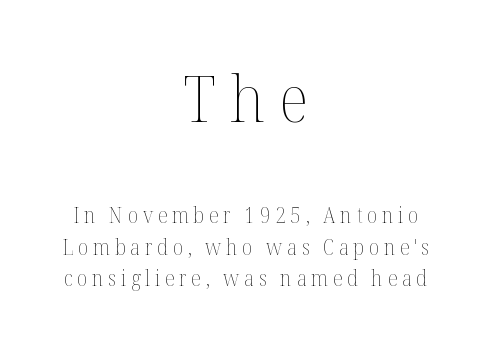
The image shows 64 px thin type, upright; set centered, normal line spacing (1.5x), unusually wide letter spacing (+0.22 em), not underlined; the first (top) block is 3.05x larger; medium stroke contrast and a medium x-height.
